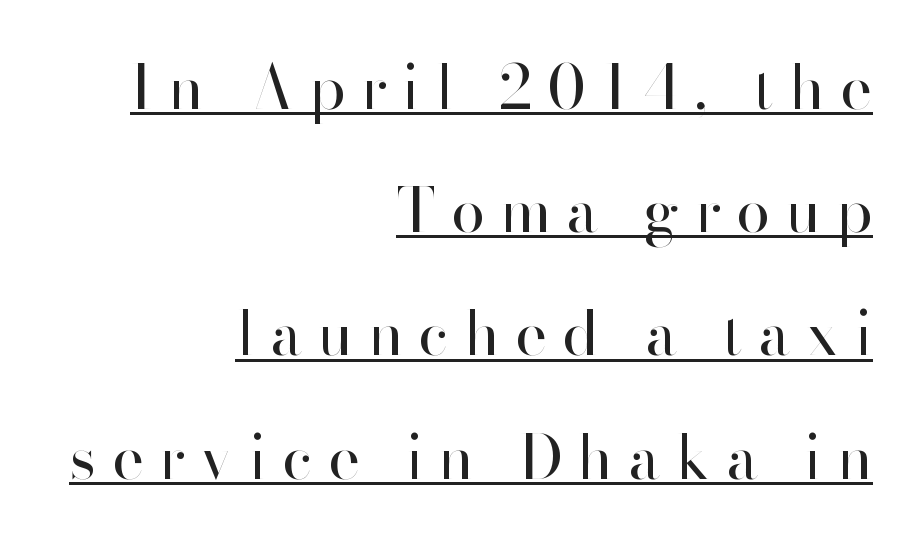
Q: Is the text bold? A: No.
Q: Is the text italic (slanted)? A: No, it is upright.
Q: Is the typeface a serif or a sans-serif typeface? A: Sans-serif.
Q: Is the text underlined? A: Yes.
Q: How is the paragraph aligned? A: Right-aligned.
Q: Is the spacing between letters normal or unusually wide? A: Unusually wide.
Q: Is the spacing between lines tight, normal or loose? A: Loose.
Q: Width (condensed, normal, or wide)? A: Normal.
Q: Stroke contrast? A: High.
Q: x-height? A: Small.
Q: Monospaced? A: No.
